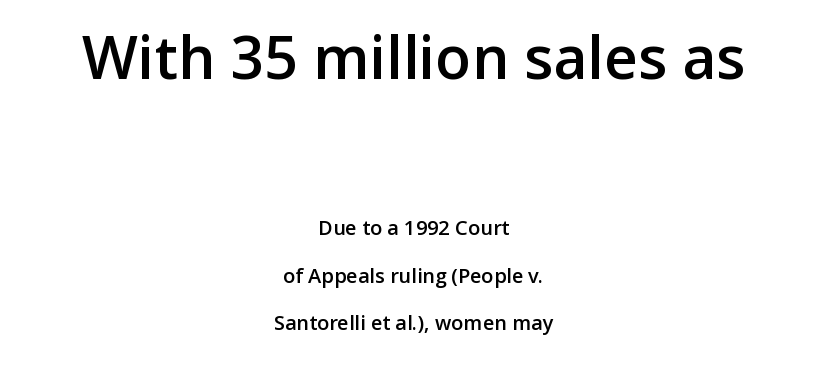
{"serif": "no", "italic": "no", "bold": "semi", "weight": "semibold", "width": "normal", "stroke_contrast": "low", "x_height": "medium", "monospaced": "no", "underline": "no", "align": "center", "line_spacing": "loose", "line_spacing_ratio": 2.36, "letter_spacing": "normal", "letter_spacing_em": 0.0, "larger_block": "first", "size_ratio": 2.95, "glyph_px": 59}
